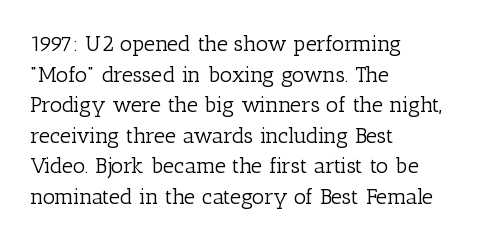
The image shows 22 px text type, upright; set left-aligned, normal line spacing (1.39x), normal letter spacing, not underlined.
